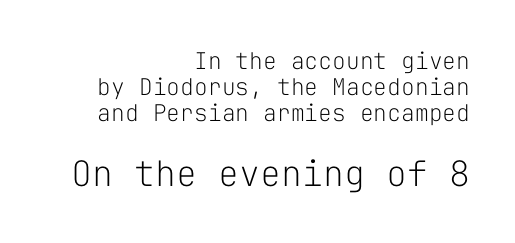
Weight: regular or lighter. Rule under the text: the space is simply empty. Here the glyphs are tracked normally, forming tight word shapes. These lines are rendered in a fixed-pitch font.
